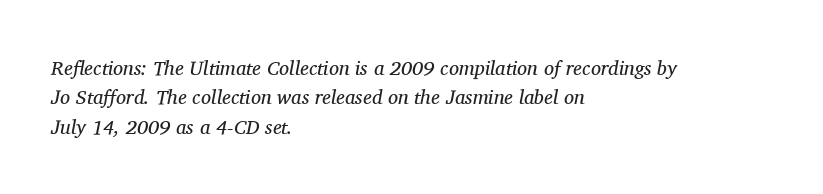
Q: Is the text bold? A: No.
Q: Is the text italic (slanted)? A: Yes, it leans right by about 11 degrees.
Q: Is the text underlined? A: No.
Q: How is the paragraph aligned? A: Left-aligned.
Q: Is the spacing between letters normal or unusually wide? A: Normal.
Q: Is the spacing between lines tight, normal or loose? A: Normal.
